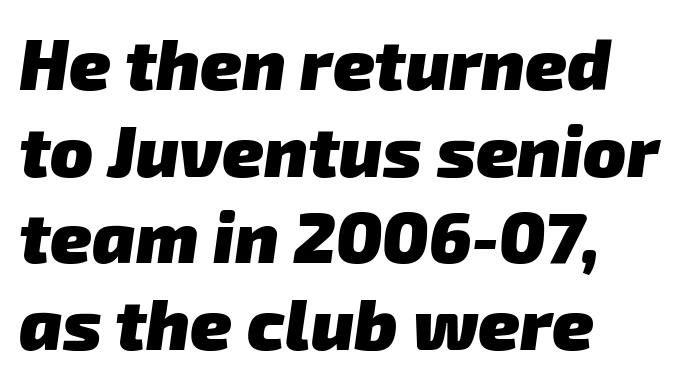
This rendering leaves character spacing at its baseline value. These lines stack with their left ends in a neat column. I'd describe the lettering as bold — thick and assertive. Do the characters align in a grid? No, the font is proportional. The zone under the glyphs is completely vacant. The text was rendered using a sans face with plain stroke endings.
